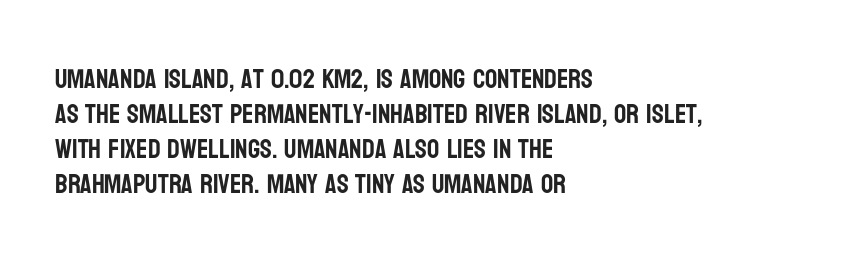
{"italic": "no", "underline": "no", "align": "left", "line_spacing": "normal", "line_spacing_ratio": 1.3, "letter_spacing": "normal", "letter_spacing_em": 0.0, "glyph_px": 27}
